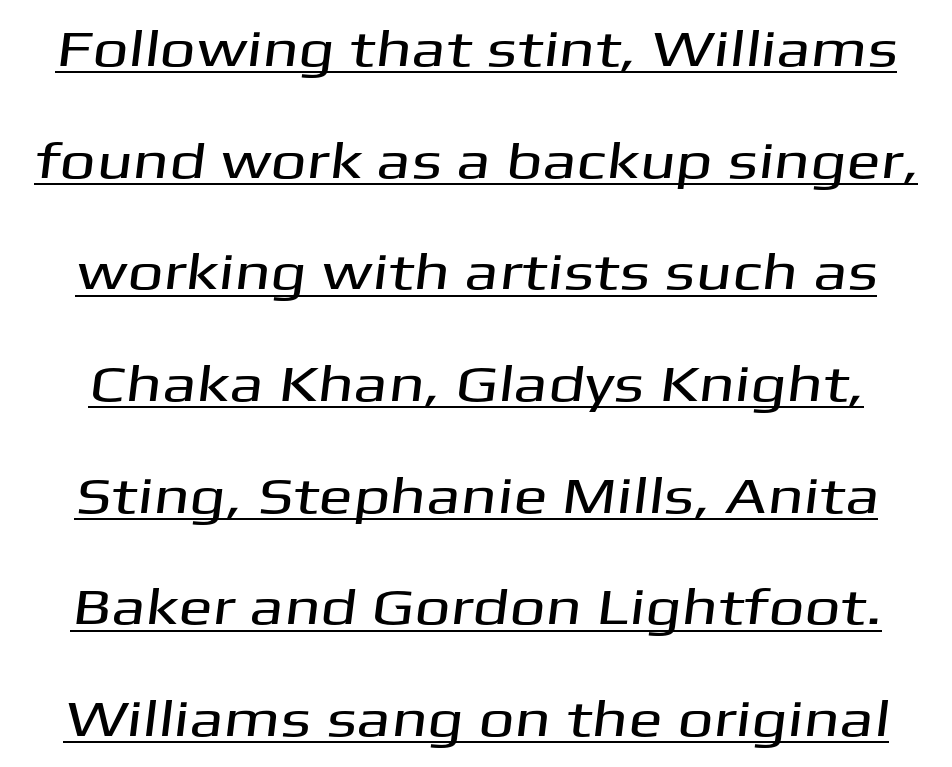
{"serif": "no", "width": "wide", "stroke_contrast": "medium", "x_height": "medium", "monospaced": "no", "underline": "yes", "line_spacing": "loose", "line_spacing_ratio": 2.19, "letter_spacing": "normal", "letter_spacing_em": 0.0, "glyph_px": 51}
